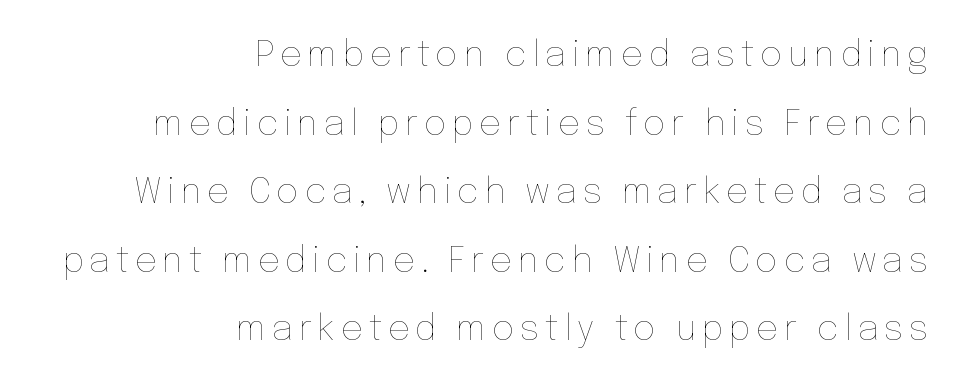
The image shows 35 px thin type, upright; set right-aligned, loose line spacing (1.96x), not underlined; low stroke contrast and a medium x-height.
